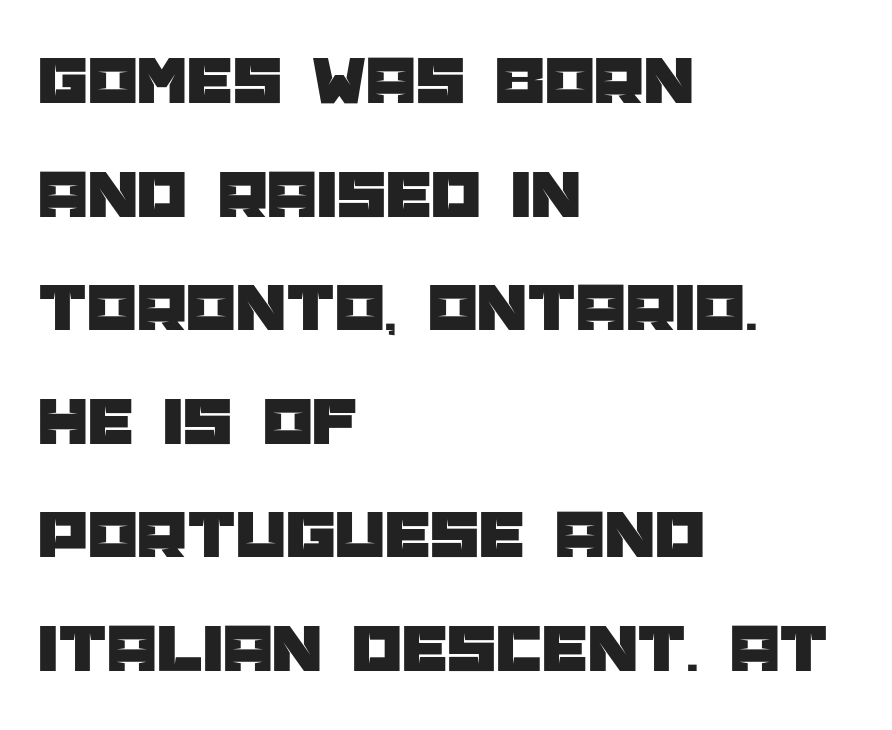
Q: Is the text italic (slanted)? A: No, it is upright.
Q: Is the typeface a serif or a sans-serif typeface? A: Sans-serif.
Q: Is the text underlined? A: No.
Q: How is the paragraph aligned? A: Left-aligned.
Q: Is the spacing between letters normal or unusually wide? A: Normal.
Q: Is the spacing between lines tight, normal or loose? A: Normal.
Q: Width (condensed, normal, or wide)? A: Normal.
Q: Stroke contrast? A: Low.
Q: x-height? A: Large.
Q: Monospaced? A: No.
